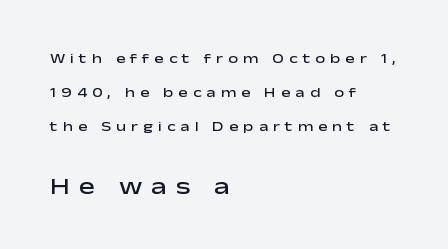
Q: Is the text bold? A: Semi-bold.
Q: Is the text italic (slanted)? A: No, it is upright.
Q: Is the text underlined? A: No.
Q: How is the paragraph aligned? A: Left-aligned.
Q: Is the spacing between letters normal or unusually wide? A: Unusually wide.
Q: Is the spacing between lines tight, normal or loose? A: Loose.
Q: Which block of text is set in a larger size, the first (top) or the second (bottom)? A: The second (bottom) one.
